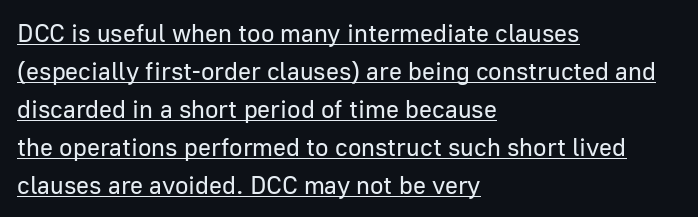
Q: Is the text bold? A: No.
Q: Is the text italic (slanted)? A: No, it is upright.
Q: Is the text underlined? A: Yes.
Q: How is the paragraph aligned? A: Left-aligned.
Q: Is the spacing between letters normal or unusually wide? A: Normal.
Q: Is the spacing between lines tight, normal or loose? A: Normal.
